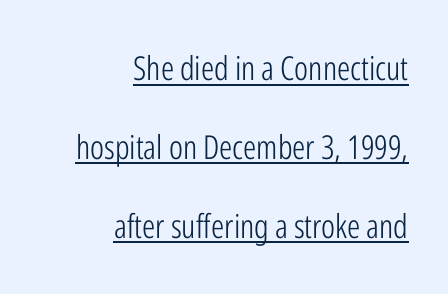
The image shows 33 px light, condensed sans-serif type, upright; set right-aligned, loose line spacing (2.39x), normal letter spacing, underlined; low stroke contrast and a medium x-height.
